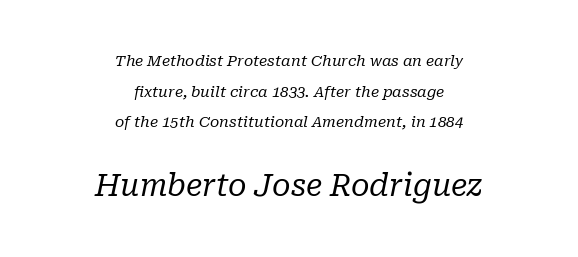
The image shows 30 px regular-weight serif type, italic (leaning right); set centered, loose line spacing (2.05x), normal letter spacing, not underlined; the second (bottom) block is 2.0x larger; low stroke contrast and a medium x-height.
